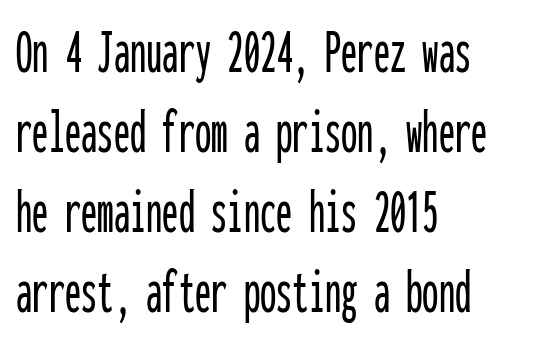
To sum up the face: it is a sans, with no serifs. Fixed-width glyphs throughout — classic coding-font behaviour. The typesetter chose a ragged-right arrangement here. Between one letter and the next there's only the usual sliver of space. Descenders hang freely into open space.
